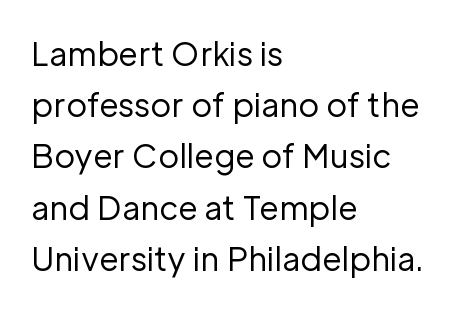
Reading down the column, the eye jumps a familiar distance to each next line. A student would call this left alignment; a typographer would say flush left, rag right. Are there feet on the stems? There aren't — it's a sans. Is this a fixed-width face? No — the glyphs have proportional, varying widths. Vertical stems look standard width or narrower in stroke.
